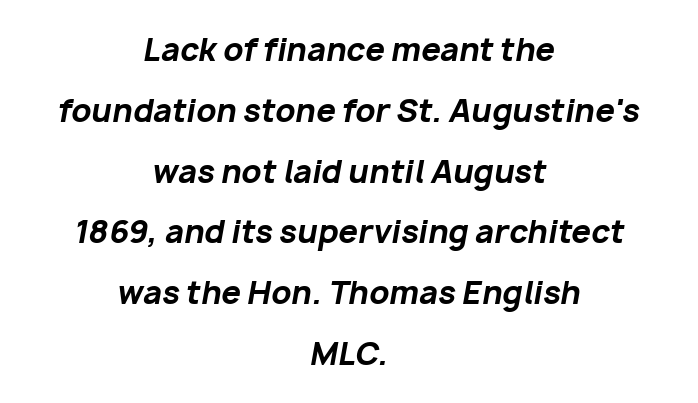
The image shows 31 px bold type, italic (leaning right); set centered, loose line spacing (1.96x), normal letter spacing, not underlined; low stroke contrast and a medium x-height.
